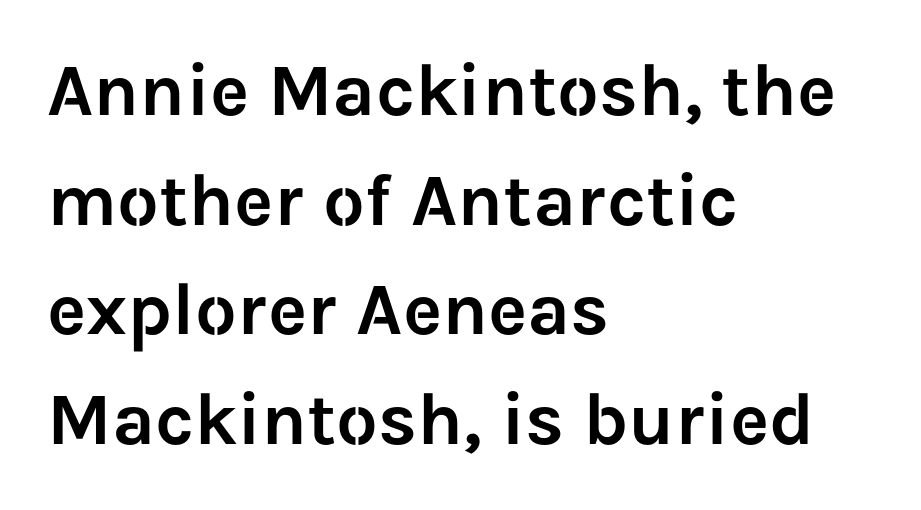
Posture: upright roman. You could not count columns in this text — the font is proportionally spaced. Is the letter spacing exaggerated? No — it looks like the ordinary default. The text was rendered using a sans face with plain stroke endings.
